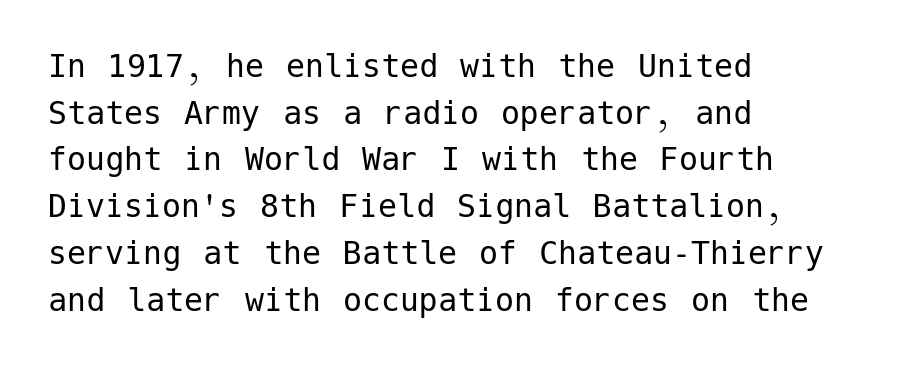
Q: Is the text bold? A: No.
Q: Is the text italic (slanted)? A: No, it is upright.
Q: Is the typeface a serif or a sans-serif typeface? A: Sans-serif.
Q: Is the text underlined? A: No.
Q: How is the paragraph aligned? A: Left-aligned.
Q: Is the spacing between letters normal or unusually wide? A: Normal.
Q: Width (condensed, normal, or wide)? A: Normal.
Q: Stroke contrast? A: Low.
Q: x-height? A: Medium.
